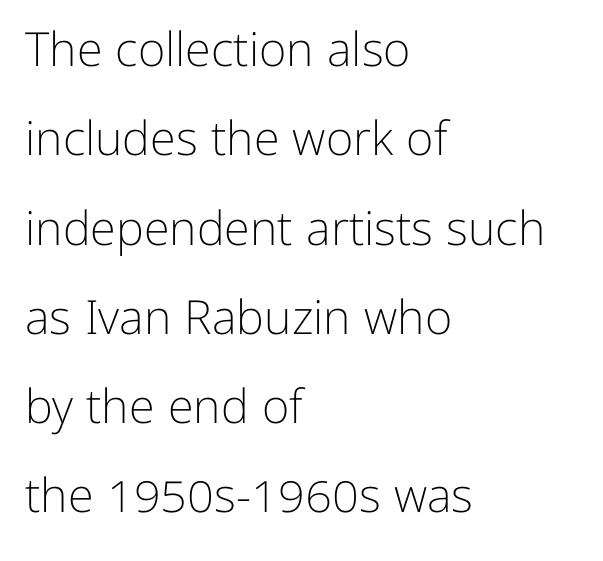
{"serif": "no", "italic": "no", "bold": "no", "weight": "light", "width": "normal", "stroke_contrast": "low", "x_height": "medium", "monospaced": "no", "underline": "no", "align": "left", "line_spacing": "loose", "line_spacing_ratio": 1.9, "letter_spacing": "normal", "letter_spacing_em": 0.0, "glyph_px": 47}
